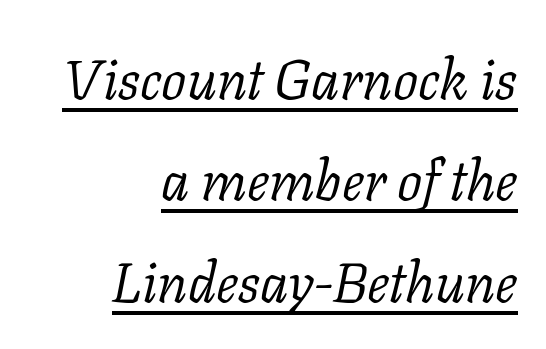
{"serif": "yes", "italic": "yes", "lean": "right", "slant_degrees": 11, "bold": "no", "weight": "light", "width": "normal", "stroke_contrast": "low", "x_height": "medium", "monospaced": "no", "underline": "yes", "align": "right", "line_spacing_ratio": 1.81, "letter_spacing": "normal", "letter_spacing_em": 0.0, "glyph_px": 56}
